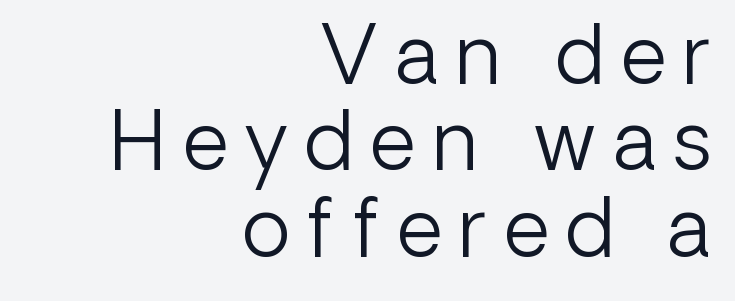
{"serif": "no", "italic": "no", "bold": "no", "weight": "light", "width": "normal", "stroke_contrast": "low", "x_height": "medium", "monospaced": "no", "underline": "no", "align": "right", "line_spacing": "tight", "line_spacing_ratio": 1.08, "letter_spacing": "wide", "letter_spacing_em": 0.21, "glyph_px": 80}
